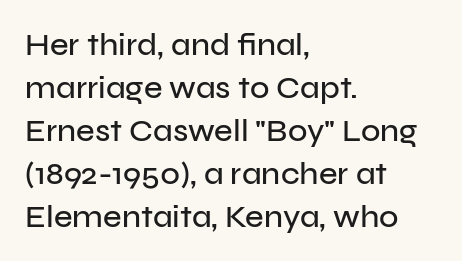
Q: Is the text italic (slanted)? A: No, it is upright.
Q: Is the typeface a serif or a sans-serif typeface? A: Sans-serif.
Q: Is the text underlined? A: No.
Q: How is the paragraph aligned? A: Left-aligned.
Q: Is the spacing between letters normal or unusually wide? A: Normal.
Q: Is the spacing between lines tight, normal or loose? A: Normal.
Q: Width (condensed, normal, or wide)? A: Normal.
Q: Stroke contrast? A: Low.
Q: x-height? A: Medium.
Q: Monospaced? A: No.
